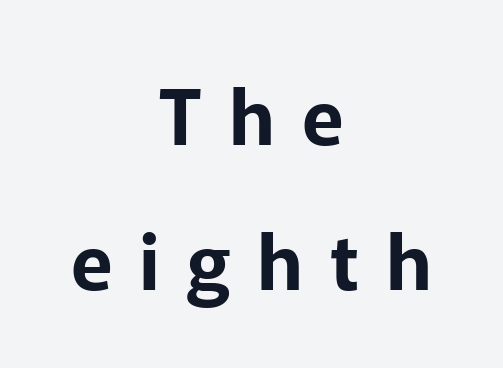
The image shows 77 px sans-serif type, upright; set centered, line spacing 1.88x, unusually wide letter spacing (+0.35 em), not underlined; low stroke contrast and a medium x-height.
